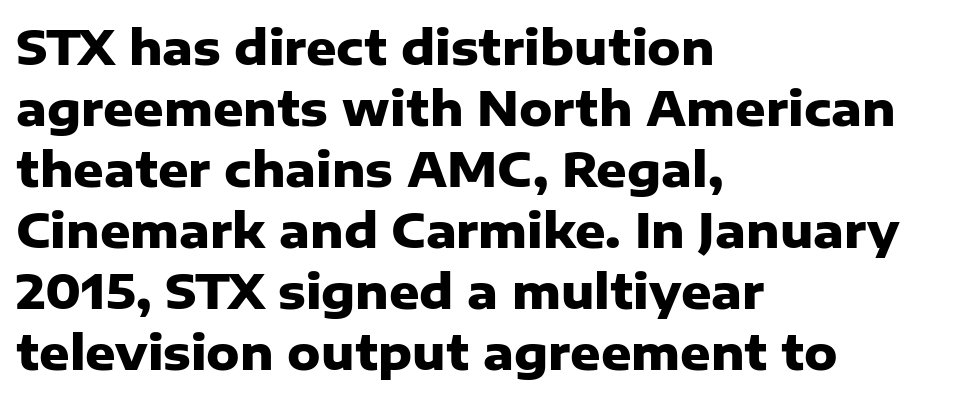
Q: Is the text bold? A: Yes.
Q: Is the text italic (slanted)? A: No, it is upright.
Q: Is the typeface a serif or a sans-serif typeface? A: Sans-serif.
Q: Is the text underlined? A: No.
Q: How is the paragraph aligned? A: Left-aligned.
Q: Is the spacing between letters normal or unusually wide? A: Normal.
Q: Is the spacing between lines tight, normal or loose? A: Normal.
Q: Width (condensed, normal, or wide)? A: Normal.
Q: Stroke contrast? A: Low.
Q: x-height? A: Medium.
Q: Monospaced? A: No.
